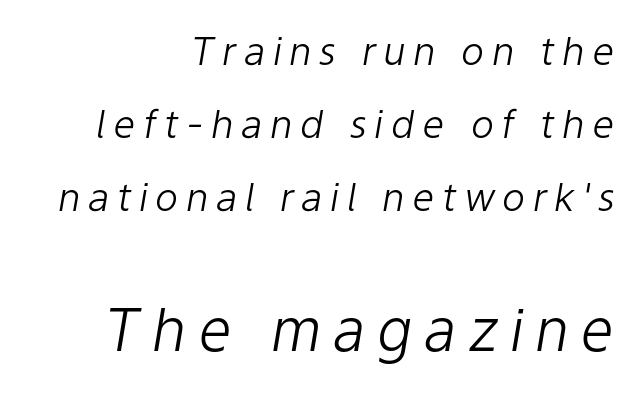
Line endings align vertically; line beginnings do not. The area under the type is left untouched. Characters are canted at an angle relative to the baseline's perpendicular. The rendering uses natural spacing where letterforms have individual widths. A quiet, ordinary-to-light weight characterises the typeface.
